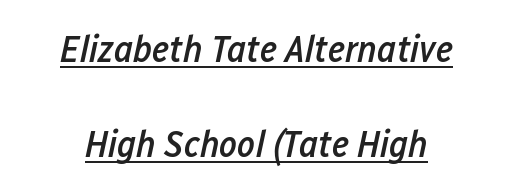
Q: Is the text bold? A: Semi-bold.
Q: Is the text italic (slanted)? A: Yes, it leans right by about 12 degrees.
Q: Is the text underlined? A: Yes.
Q: Is the spacing between letters normal or unusually wide? A: Normal.
Q: Is the spacing between lines tight, normal or loose? A: Loose.
Q: Width (condensed, normal, or wide)? A: Condensed.
Q: Stroke contrast? A: Low.
Q: x-height? A: Medium.
Q: Monospaced? A: No.
